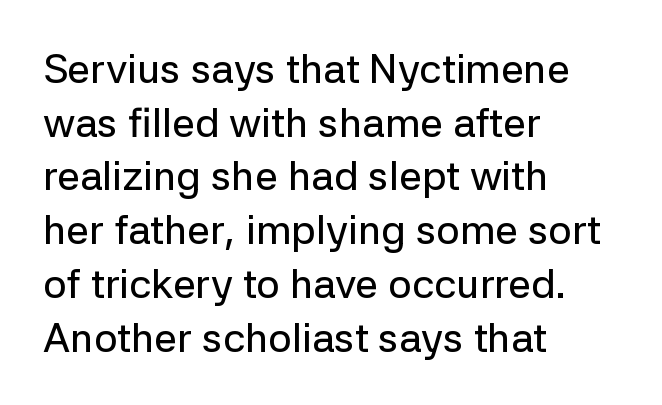
{"serif": "no", "italic": "no", "width": "normal", "stroke_contrast": "low", "x_height": "medium", "monospaced": "no", "underline": "no", "align": "left", "line_spacing": "normal", "line_spacing_ratio": 1.31, "letter_spacing": "normal", "letter_spacing_em": 0.0, "glyph_px": 41}
